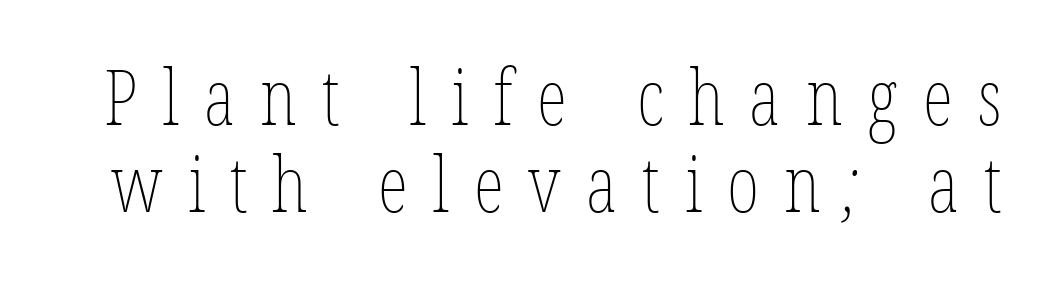
Q: Is the text bold? A: No.
Q: Is the text underlined? A: No.
Q: Is the spacing between letters normal or unusually wide? A: Unusually wide.
Q: Is the spacing between lines tight, normal or loose? A: Tight.
Q: Width (condensed, normal, or wide)? A: Condensed.
Q: Stroke contrast? A: Low.
Q: x-height? A: Medium.
Q: Monospaced? A: No.
